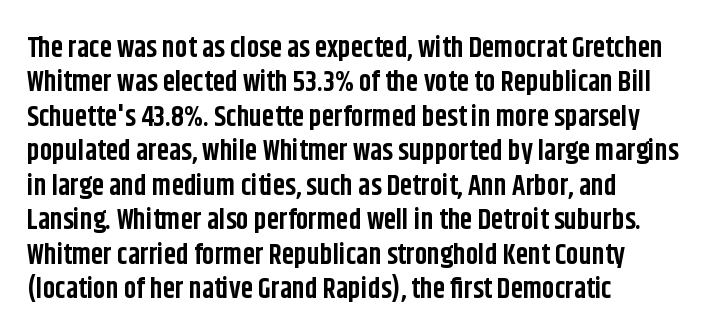
{"serif": "no", "italic": "no", "bold": "yes", "weight": "bold", "width": "condensed", "stroke_contrast": "low", "x_height": "large", "monospaced": "no", "underline": "no", "align": "left", "line_spacing_ratio": 1.23, "letter_spacing": "normal", "letter_spacing_em": 0.0, "glyph_px": 28}
